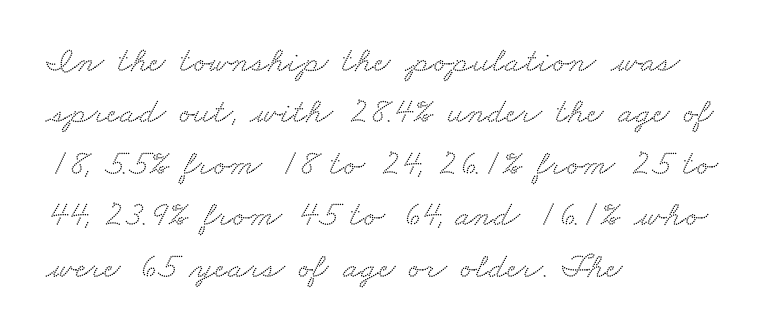
The image shows 36 px wide serif type; set left-aligned, normal line spacing (1.43x), normal letter spacing, not underlined; medium stroke contrast and a small x-height.
